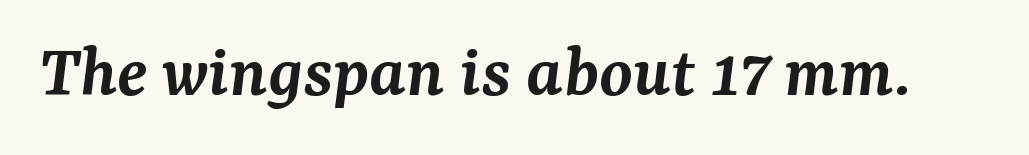
Q: Is the text bold? A: Semi-bold.
Q: Is the text italic (slanted)? A: Yes, it leans right by about 7 degrees.
Q: Is the typeface a serif or a sans-serif typeface? A: Serif.
Q: Is the text underlined? A: No.
Q: Is the spacing between letters normal or unusually wide? A: Normal.
Q: Width (condensed, normal, or wide)? A: Normal.
Q: Stroke contrast? A: Medium.
Q: x-height? A: Medium.
Q: Monospaced? A: No.
